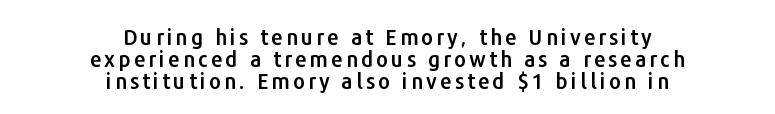
Q: Is the text italic (slanted)? A: No, it is upright.
Q: Is the text underlined? A: No.
Q: How is the paragraph aligned? A: Centered.
Q: Is the spacing between lines tight, normal or loose? A: Tight.
